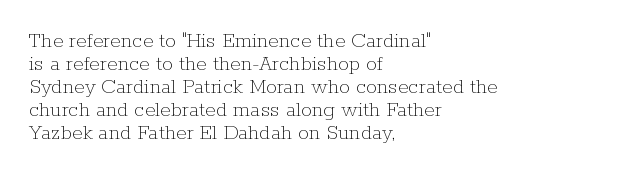
{"italic": "no", "bold": "no", "underline": "no", "align": "left", "line_spacing": "tight", "line_spacing_ratio": 1.04, "letter_spacing": "normal", "letter_spacing_em": 0.0, "glyph_px": 22}
